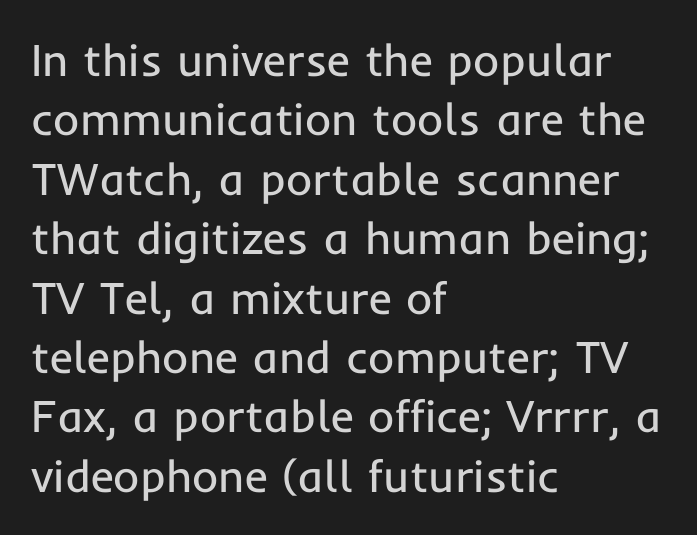
The image shows 45 px regular-weight sans-serif type, upright; set left-aligned, normal line spacing (1.32x), normal letter spacing, not underlined; low stroke contrast and a medium x-height.
